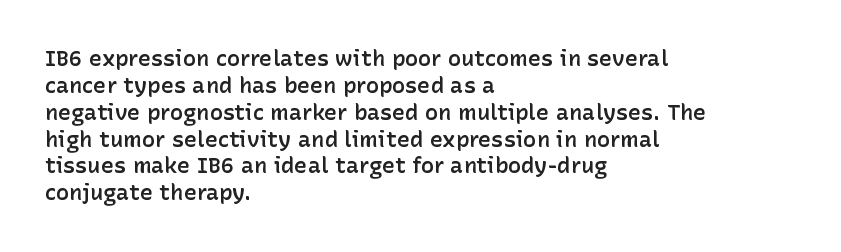
Letters rest on an invisible, unmarked baseline. Notice how the stems are strictly vertical — no italics here. In terms of letterspacing, this is plain default setting. This is moderately heavy type, rendered in semibold. Reading down the block, your eye returns to a fixed left position each line.
